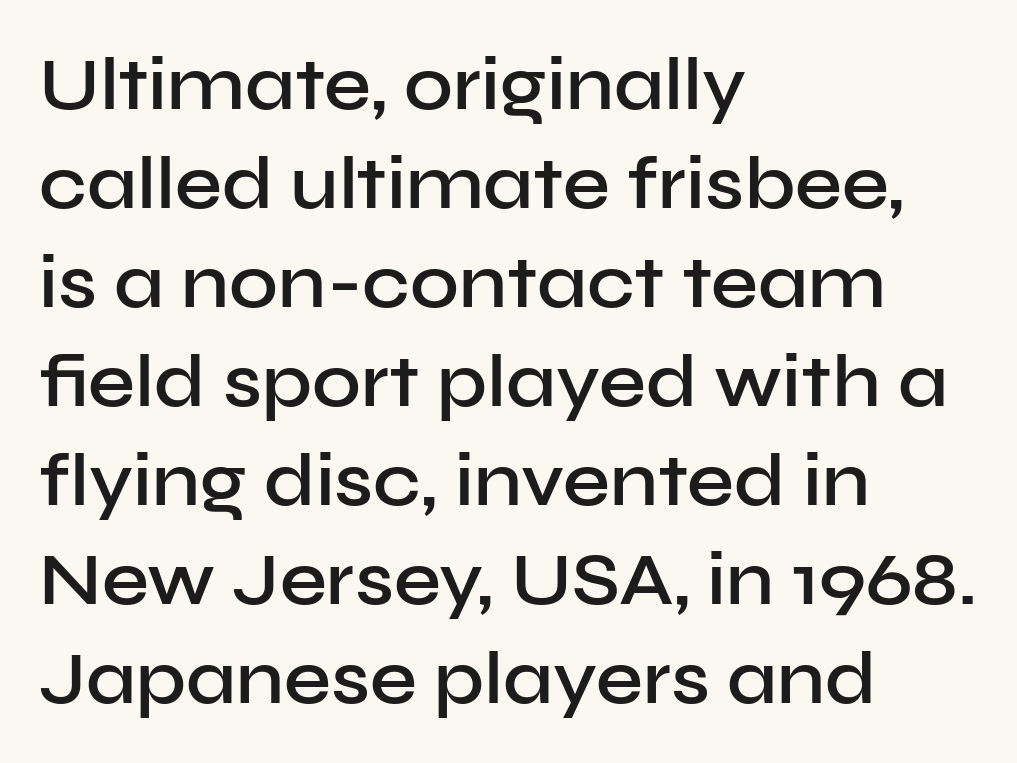
{"serif": "no", "italic": "no", "bold": "semi", "weight": "semibold", "width": "normal", "stroke_contrast": "low", "x_height": "medium", "monospaced": "no", "underline": "no", "align": "left", "line_spacing": "normal", "line_spacing_ratio": 1.32, "letter_spacing": "normal", "letter_spacing_em": 0.0, "glyph_px": 75}
